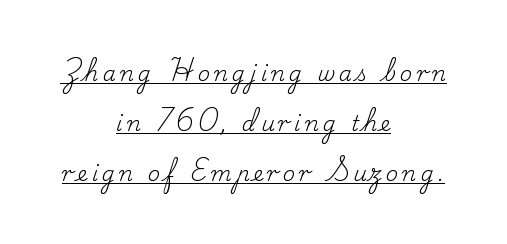
{"bold": "no", "underline": "yes", "align": "center", "line_spacing": "loose", "line_spacing_ratio": 2.39, "letter_spacing": "wide", "letter_spacing_em": 0.2, "glyph_px": 21}
